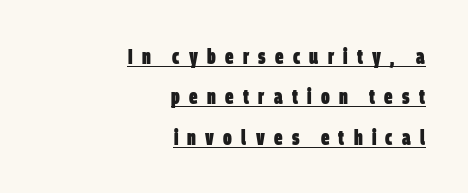
The ragged edge is on the left, which tells us the setting is flush right. Heft: maximum for text — a bold. Each new line begins a long way beneath the previous one. The tracking jumps out immediately: characters are airy and widely separated. Beneath each row of characters lies a ruled line.
